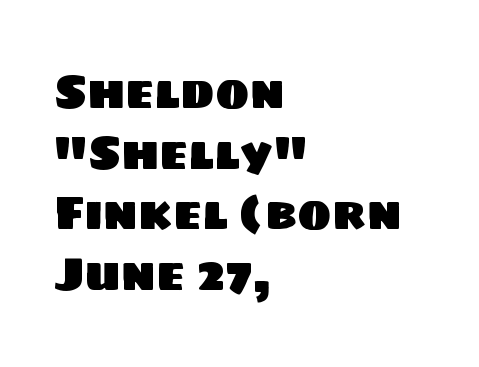
{"serif": "no", "width": "normal", "stroke_contrast": "low", "x_height": "large", "monospaced": "no", "underline": "no", "align": "left", "line_spacing": "normal", "line_spacing_ratio": 1.32, "letter_spacing": "normal", "letter_spacing_em": 0.0, "glyph_px": 46}
